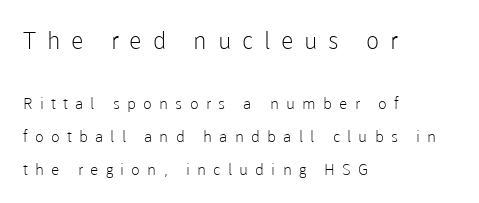
{"italic": "no", "bold": "no", "underline": "no", "align": "left", "line_spacing": "loose", "line_spacing_ratio": 2.06, "letter_spacing": "wide", "letter_spacing_em": 0.45, "larger_block": "first", "size_ratio": 1.5, "glyph_px": 24}
